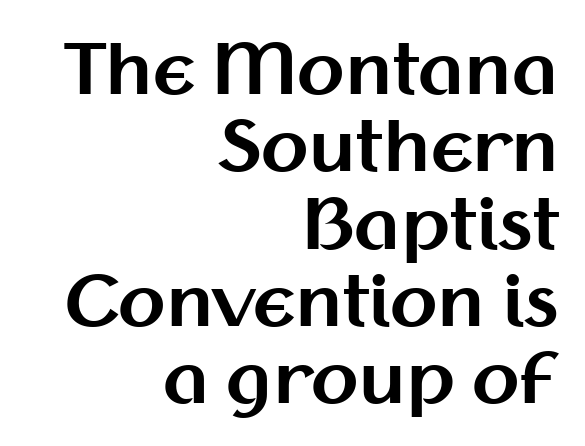
Q: Is the text bold? A: Yes.
Q: Is the text italic (slanted)? A: No, it is upright.
Q: Is the typeface a serif or a sans-serif typeface? A: Sans-serif.
Q: Is the text underlined? A: No.
Q: How is the paragraph aligned? A: Right-aligned.
Q: Is the spacing between letters normal or unusually wide? A: Normal.
Q: Is the spacing between lines tight, normal or loose? A: Tight.
Q: Width (condensed, normal, or wide)? A: Normal.
Q: Stroke contrast? A: Medium.
Q: x-height? A: Medium.
Q: Monospaced? A: No.
